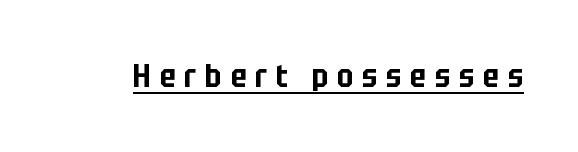
Honestly, the underline is the first thing you notice here. Italic? Not at all — the glyphs are vertical. There is plenty of visible air inserted between adjacent glyphs. Varying glyph widths throughout — classic text-font behaviour. The passage shown is typeset with a sans-serif family.
